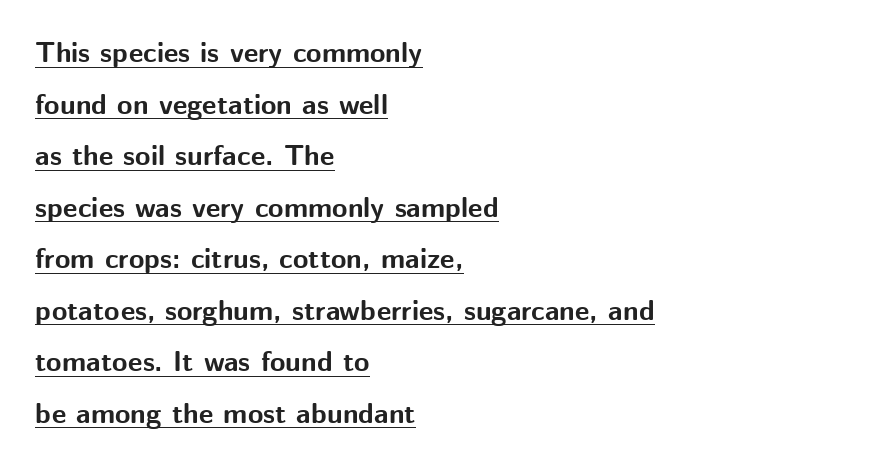
Tracking value appears to be zero — textbook default spacing. The sample has been set heavy, in full bold. Tall strokes in this sample are plumb rather than angled. A typesetter would call this proportional, since set widths differ per character.
